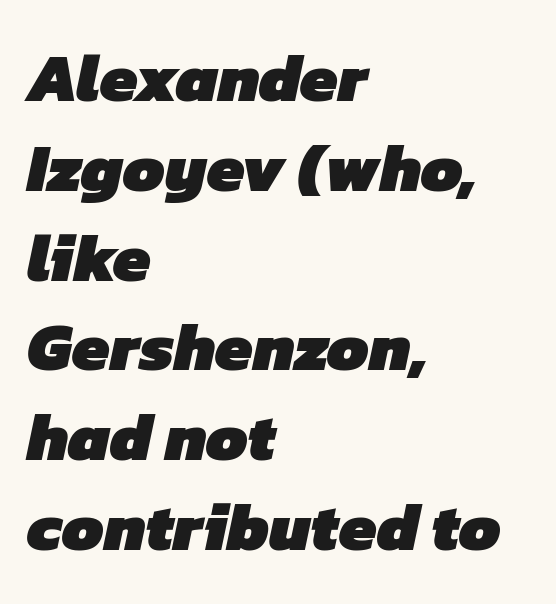
The letters sit at their default tracking, neither squeezed nor spread. You could not count columns in this text — the font is proportionally spaced. Any mark beneath the type? The region is blank. Is this a sans? Yes — the strokes have no serifs. Pretty heavy lettering here — definitely bold. Short and long lines alike share a common starting point at left.
